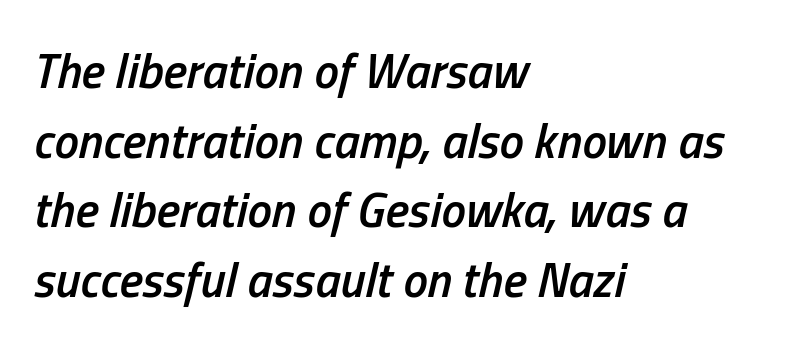
{"italic": "yes", "lean": "right", "slant_degrees": 13, "bold": "semi", "weight": "semibold", "width": "condensed", "stroke_contrast": "low", "x_height": "medium", "monospaced": "no", "underline": "no", "align": "left", "line_spacing": "normal", "line_spacing_ratio": 1.42, "letter_spacing": "normal", "letter_spacing_em": 0.0, "glyph_px": 49}
